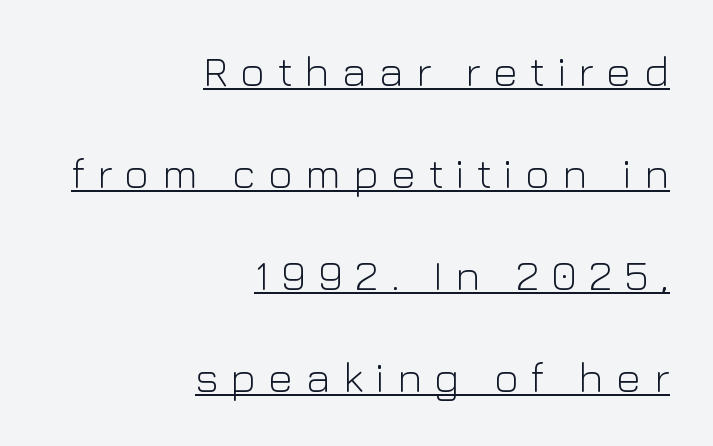
{"serif": "no", "italic": "no", "bold": "no", "weight": "light", "width": "normal", "stroke_contrast": "low", "x_height": "medium", "monospaced": "no", "underline": "yes", "align": "right", "line_spacing": "loose", "line_spacing_ratio": 2.37, "letter_spacing": "wide", "letter_spacing_em": 0.28, "glyph_px": 43}
